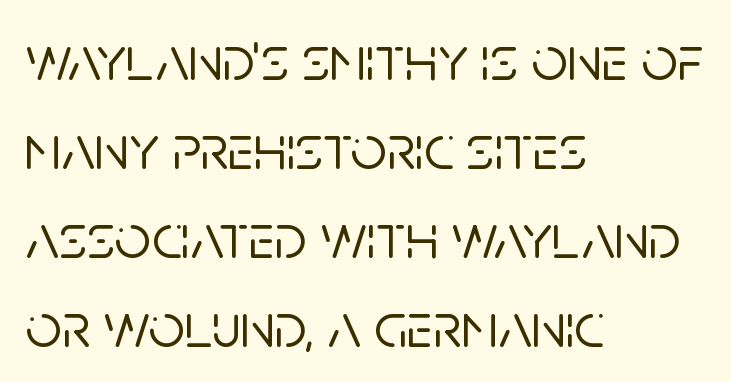
The image shows 64 px sans-serif type, upright; set left-aligned, normal line spacing (1.39x), normal letter spacing, not underlined; low stroke contrast and a large x-height.
